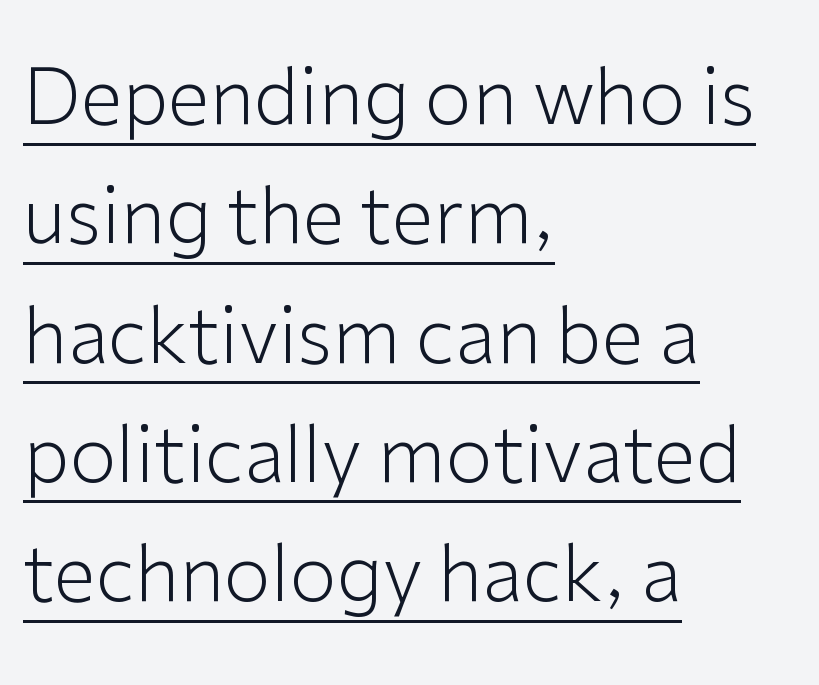
Tracking value appears to be zero — textbook default spacing. Think of a printed novel: that variable character pitch is what you see here. Does the copy run flush right? No — it runs flush left. The space between consecutive lines is moderate. This is sans-serif lettering, the kind often seen on screens and signage.
